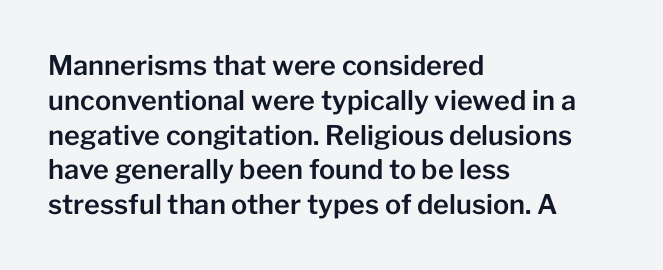
Students, observe: this is what conventionally led text looks like. This sample uses plain, unmodified letter spacing. Nobody drew a line under any word here. The typesetter chose a ragged-right arrangement here. Style check: upright.
